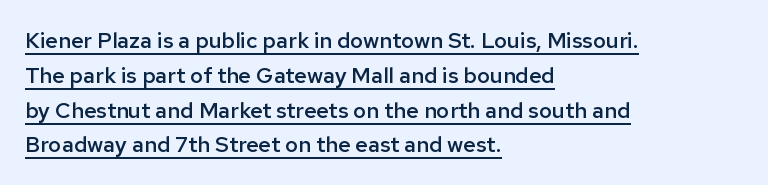
{"italic": "no", "bold": "semi", "underline": "yes", "align": "left", "line_spacing": "normal", "line_spacing_ratio": 1.58, "letter_spacing": "normal", "letter_spacing_em": 0.0, "glyph_px": 22}
